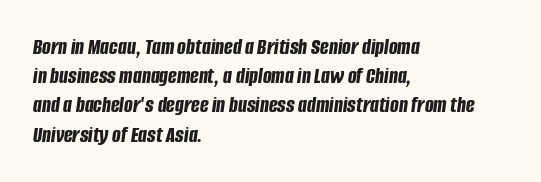
The image shows 23 px bold type, italic (leaning right); set left-aligned, normal line spacing (1.27x), normal letter spacing, not underlined.
